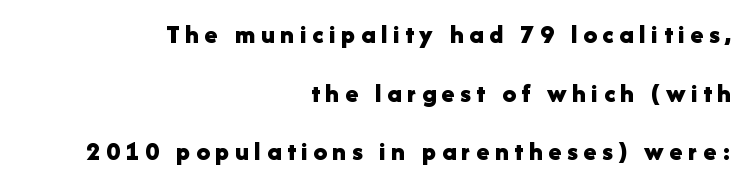
{"italic": "no", "bold": "yes", "underline": "no", "align": "right", "line_spacing": "loose", "line_spacing_ratio": 2.17, "letter_spacing": "wide", "letter_spacing_em": 0.21, "glyph_px": 27}
